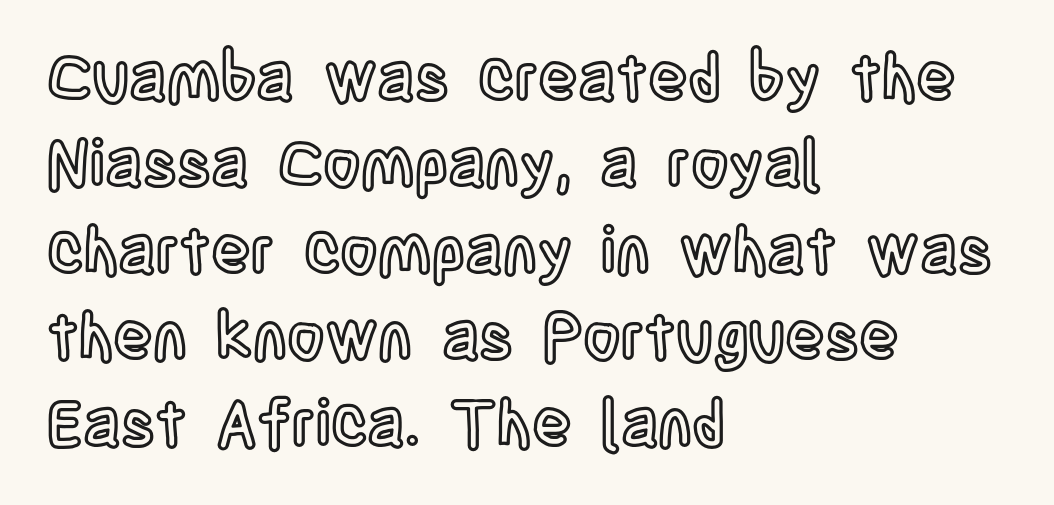
The image shows 65 px condensed type, upright; set left-aligned, normal line spacing (1.33x), normal letter spacing, not underlined; a large x-height.
